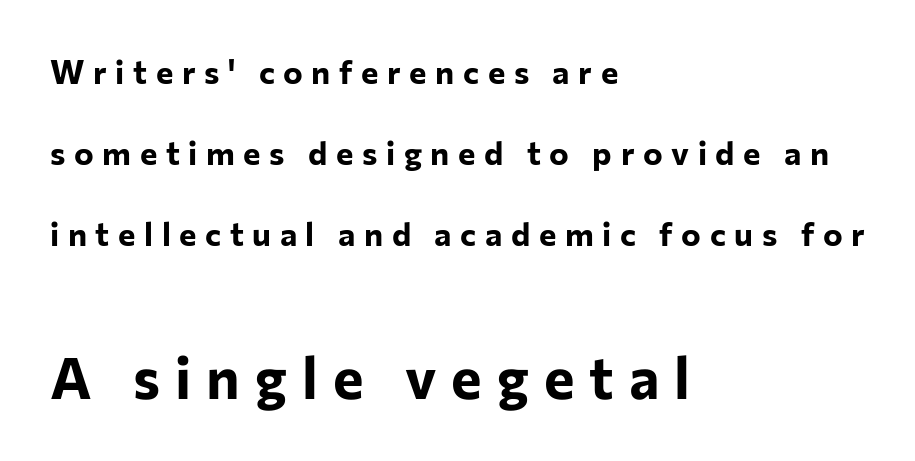
The image shows 58 px bold sans-serif type, upright; set left-aligned, loose line spacing (2.46x), unusually wide letter spacing (+0.26 em), not underlined; the second (bottom) block is 1.76x larger; low stroke contrast and a medium x-height.
